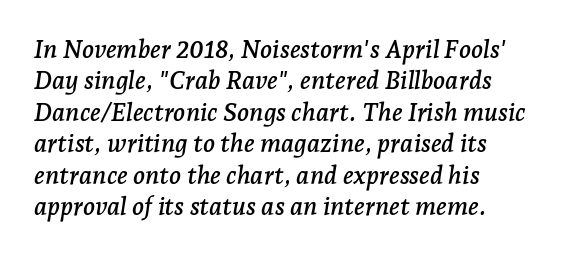
The horizontal fit of the characters is conventional and even. Designer's note — italics engaged. If you measured baseline to baseline, you'd find a middling distance. These lines stack with their left ends in a neat column.
